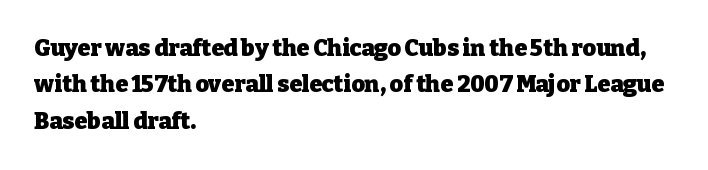
The text block is weighted toward the left margin, trailing off unevenly rightward. These lines carry a lot of weight — the face is fully bold. The letters stand upright; this is a roman face. Each row of text sits above clean, open space. This rendering leaves character spacing at its baseline value.
